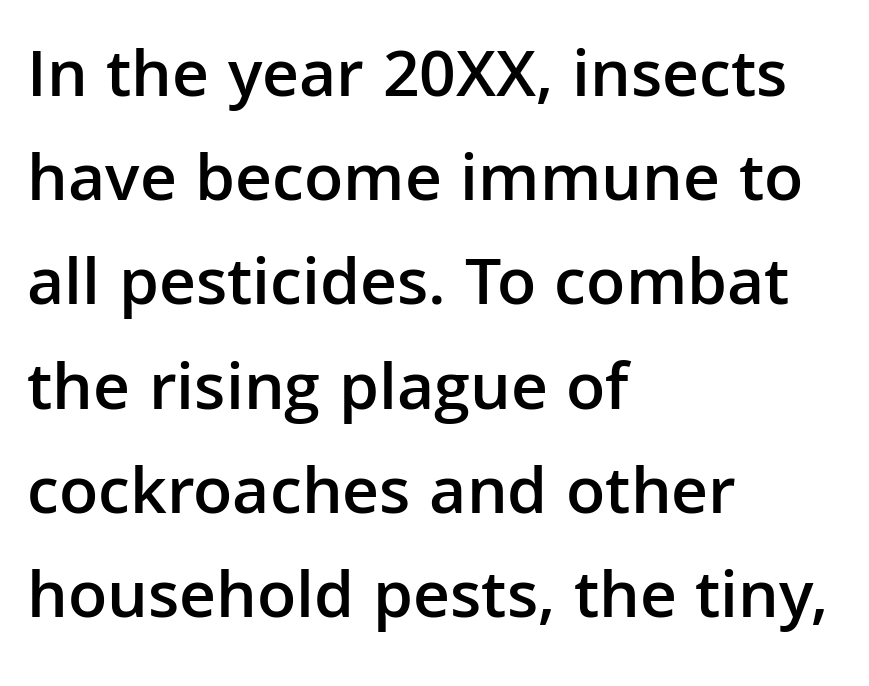
The image shows 69 px semibold sans-serif type, upright; set left-aligned, normal line spacing (1.51x), normal letter spacing, not underlined; low stroke contrast and a medium x-height.
